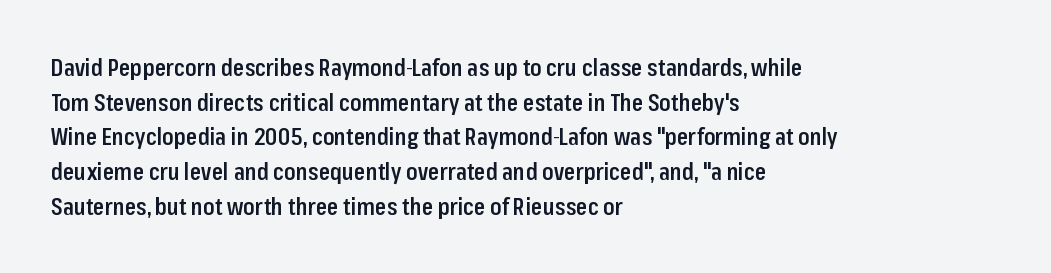
Q: Is the text bold? A: Semi-bold.
Q: Is the text italic (slanted)? A: No, it is upright.
Q: Is the text underlined? A: No.
Q: How is the paragraph aligned? A: Left-aligned.
Q: Is the spacing between letters normal or unusually wide? A: Normal.
Q: Is the spacing between lines tight, normal or loose? A: Normal.
